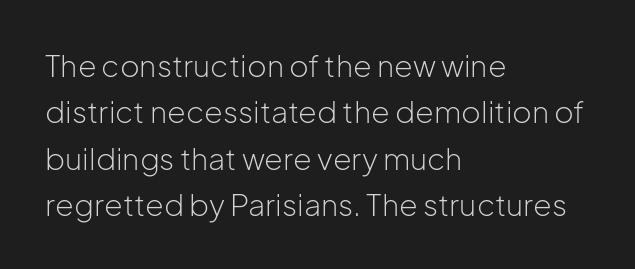
Each letter keeps its own natural width here, so spacing adapts to shape. The font family rendered here belongs to the sans-serif group. Each row of text sits above clean, open space. The face looks like a standard text weight, possibly lighter.
